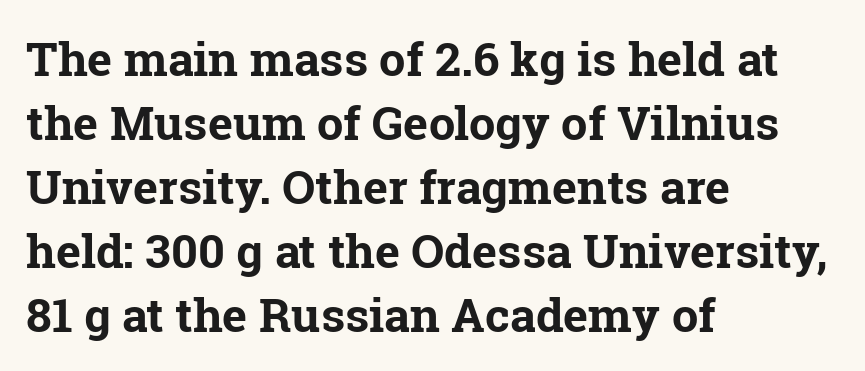
Q: Is the text bold? A: Yes.
Q: Is the text italic (slanted)? A: No, it is upright.
Q: Is the typeface a serif or a sans-serif typeface? A: Serif.
Q: Is the text underlined? A: No.
Q: How is the paragraph aligned? A: Left-aligned.
Q: Is the spacing between letters normal or unusually wide? A: Normal.
Q: Is the spacing between lines tight, normal or loose? A: Normal.
Q: Width (condensed, normal, or wide)? A: Normal.
Q: Stroke contrast? A: Low.
Q: x-height? A: Medium.
Q: Monospaced? A: No.
